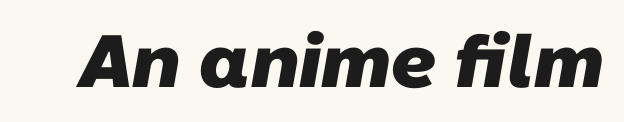
Proportional: the letters do not fall into vertical columns. Each row of text sits above clean, open space. Summary of weight: heavy, a full bold. This rendering leaves character spacing at its baseline value. Each letter's strokes conclude bluntly, with no projecting serifs.
